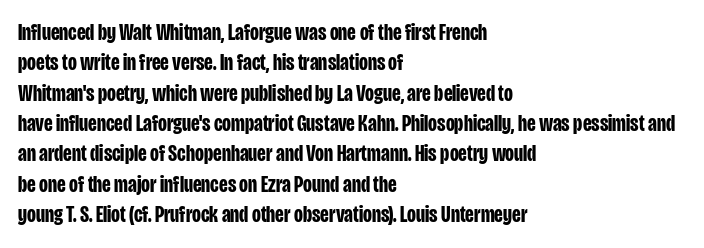
Q: Is the text bold? A: Yes.
Q: Is the text italic (slanted)? A: No, it is upright.
Q: Is the text underlined? A: No.
Q: How is the paragraph aligned? A: Left-aligned.
Q: Is the spacing between letters normal or unusually wide? A: Normal.
Q: Is the spacing between lines tight, normal or loose? A: Normal.
